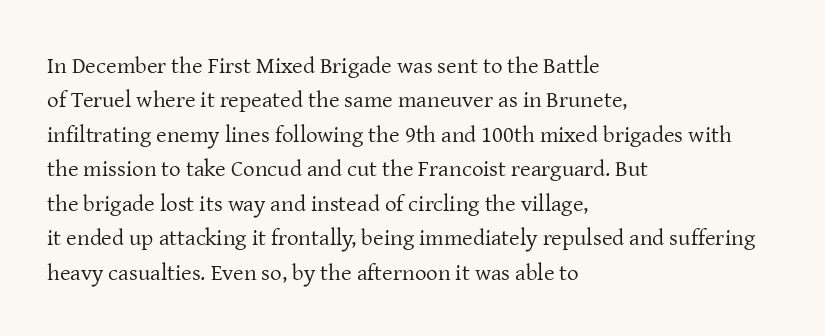
{"italic": "no", "bold": "no", "underline": "no", "align": "left", "line_spacing": "normal", "line_spacing_ratio": 1.5, "letter_spacing": "normal", "letter_spacing_em": 0.0, "glyph_px": 23}
